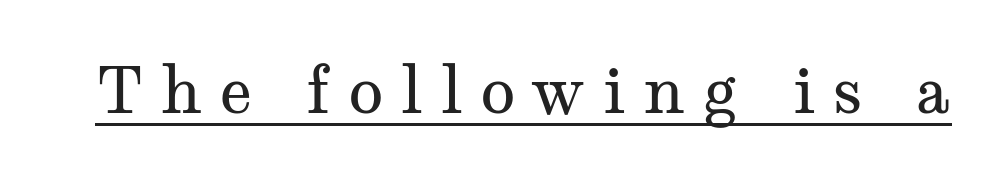
{"serif": "yes", "italic": "no", "bold": "no", "weight": "regular", "width": "wide", "stroke_contrast": "medium", "x_height": "medium", "monospaced": "no", "underline": "yes", "letter_spacing": "wide", "letter_spacing_em": 0.27, "glyph_px": 64}
